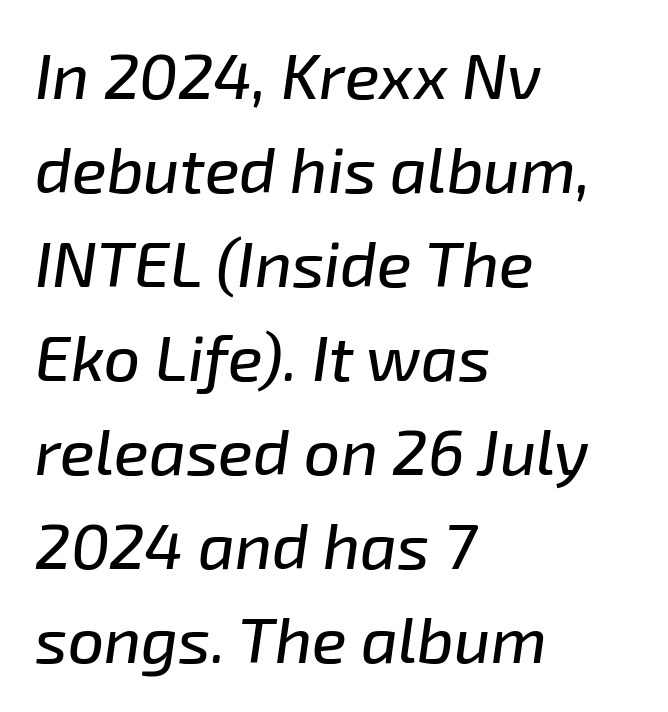
{"italic": "yes", "lean": "right", "slant_degrees": 8, "width": "normal", "stroke_contrast": "low", "x_height": "medium", "monospaced": "no", "underline": "no", "align": "left", "line_spacing": "normal", "line_spacing_ratio": 1.47, "letter_spacing": "normal", "letter_spacing_em": 0.0, "glyph_px": 64}
